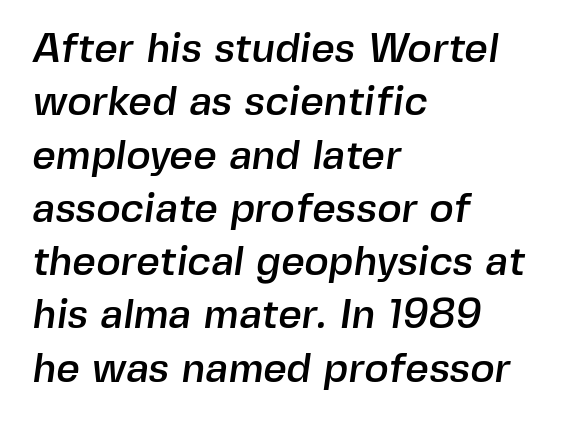
Q: Is the typeface a serif or a sans-serif typeface? A: Sans-serif.
Q: Is the text underlined? A: No.
Q: How is the paragraph aligned? A: Left-aligned.
Q: Is the spacing between letters normal or unusually wide? A: Normal.
Q: Is the spacing between lines tight, normal or loose? A: Normal.
Q: Width (condensed, normal, or wide)? A: Normal.
Q: x-height? A: Medium.
Q: Monospaced? A: No.
